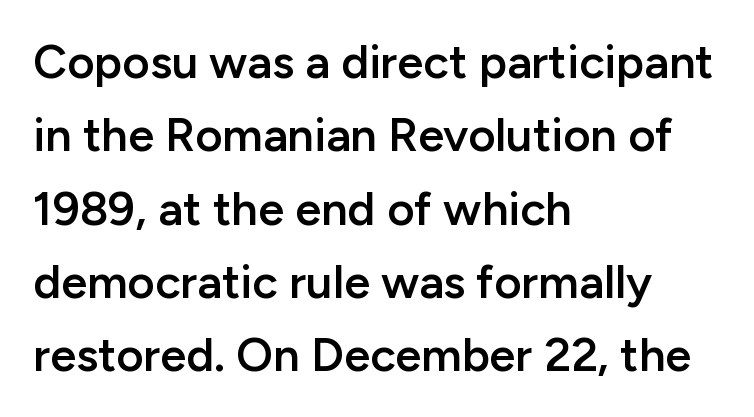
Think of a printed novel: that variable character pitch is what you see here. Is there much room between lines? A standard amount, neither cramped nor airy. A typesetter would mark this as roman, not italic. In terms of letterspacing, this is plain default setting.
